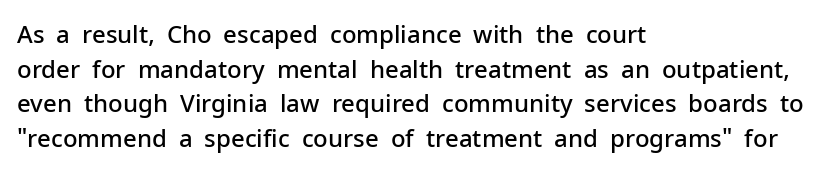
Q: Is the text bold? A: Semi-bold.
Q: Is the text italic (slanted)? A: No, it is upright.
Q: Is the text underlined? A: No.
Q: How is the paragraph aligned? A: Left-aligned.
Q: Is the spacing between letters normal or unusually wide? A: Normal.
Q: Is the spacing between lines tight, normal or loose? A: Normal.
